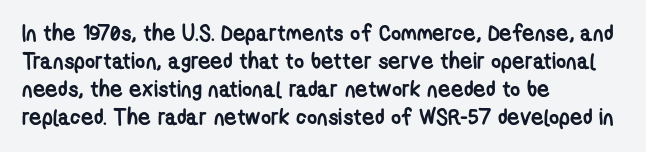
Q: Is the text bold? A: Yes.
Q: Is the text underlined? A: No.
Q: How is the paragraph aligned? A: Left-aligned.
Q: Is the spacing between letters normal or unusually wide? A: Normal.
Q: Is the spacing between lines tight, normal or loose? A: Normal.
